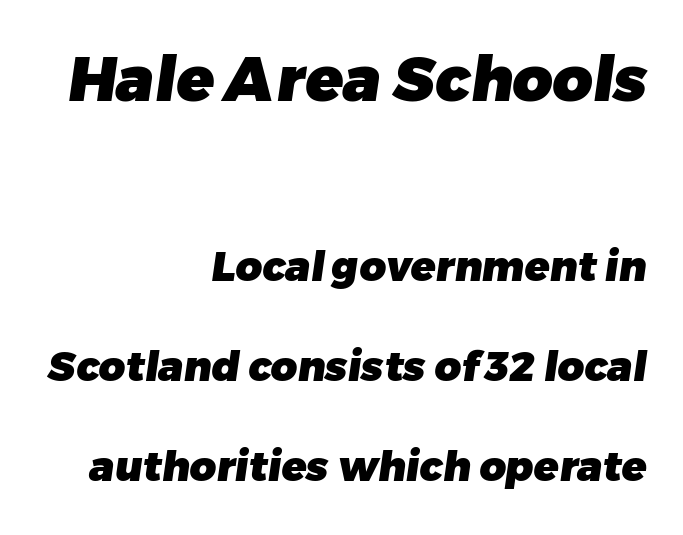
Q: Is the text bold? A: Yes.
Q: Is the typeface a serif or a sans-serif typeface? A: Sans-serif.
Q: Is the text underlined? A: No.
Q: How is the paragraph aligned? A: Right-aligned.
Q: Is the spacing between letters normal or unusually wide? A: Normal.
Q: Is the spacing between lines tight, normal or loose? A: Loose.
Q: Which block of text is set in a larger size, the first (top) or the second (bottom)? A: The first (top) one.
Q: Width (condensed, normal, or wide)? A: Normal.
Q: Stroke contrast? A: Low.
Q: x-height? A: Medium.
Q: Monospaced? A: No.
